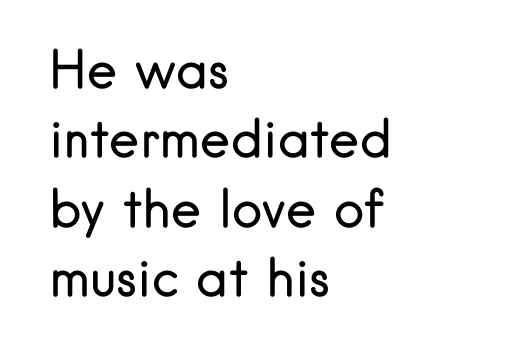
Q: Is the text bold? A: No.
Q: Is the text italic (slanted)? A: No, it is upright.
Q: Is the typeface a serif or a sans-serif typeface? A: Sans-serif.
Q: Is the text underlined? A: No.
Q: How is the paragraph aligned? A: Left-aligned.
Q: Is the spacing between letters normal or unusually wide? A: Normal.
Q: Is the spacing between lines tight, normal or loose? A: Normal.
Q: Width (condensed, normal, or wide)? A: Normal.
Q: Stroke contrast? A: Low.
Q: x-height? A: Small.
Q: Monospaced? A: No.
